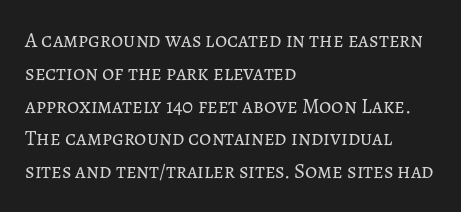
The image shows 21 px text type, upright; set left-aligned, normal line spacing (1.56x), normal letter spacing, not underlined.
